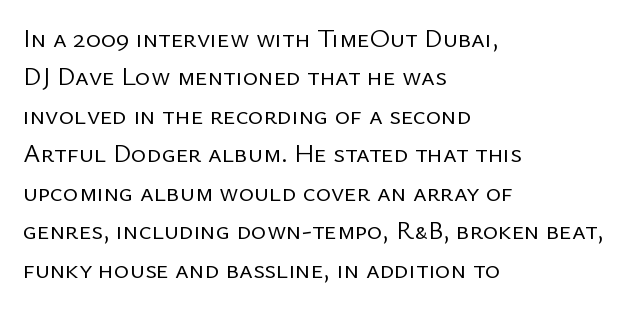
The image shows 26 px text type, upright; set left-aligned, normal line spacing (1.48x), normal letter spacing, not underlined.
